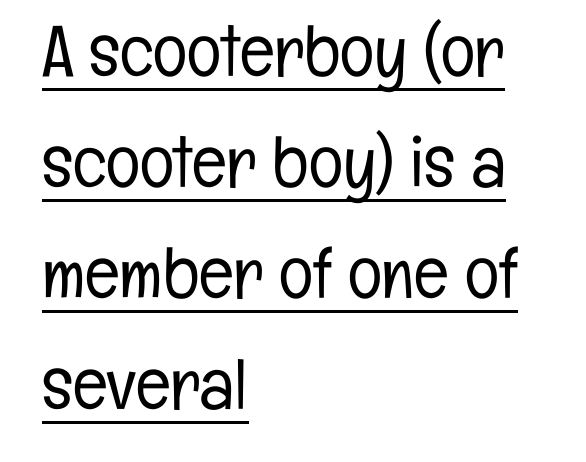
Q: Is the text bold? A: No.
Q: Is the text italic (slanted)? A: No, it is upright.
Q: Is the typeface a serif or a sans-serif typeface? A: Sans-serif.
Q: Is the text underlined? A: Yes.
Q: How is the paragraph aligned? A: Left-aligned.
Q: Is the spacing between letters normal or unusually wide? A: Normal.
Q: Is the spacing between lines tight, normal or loose? A: Normal.
Q: Width (condensed, normal, or wide)? A: Condensed.
Q: Stroke contrast? A: Low.
Q: x-height? A: Medium.
Q: Monospaced? A: No.
